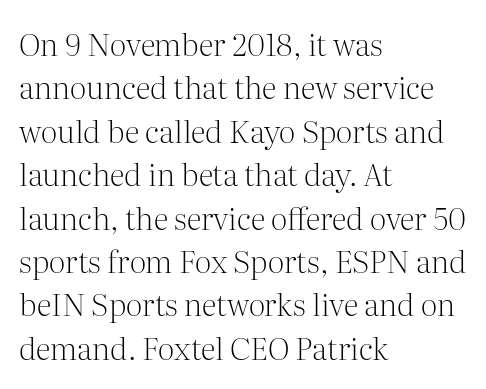
The image shows 31 px light serif type, upright; set left-aligned, normal line spacing (1.4x), normal letter spacing, not underlined; medium stroke contrast and a medium x-height.
